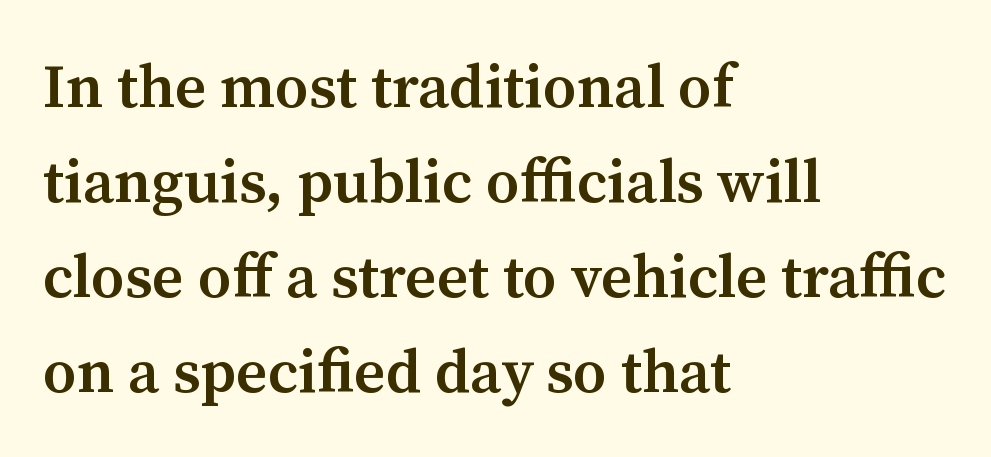
{"serif": "yes", "italic": "no", "bold": "semi", "weight": "semibold", "width": "normal", "stroke_contrast": "medium", "x_height": "medium", "monospaced": "no", "underline": "no", "align": "left", "line_spacing": "normal", "line_spacing_ratio": 1.56, "letter_spacing": "normal", "letter_spacing_em": 0.0, "glyph_px": 61}
